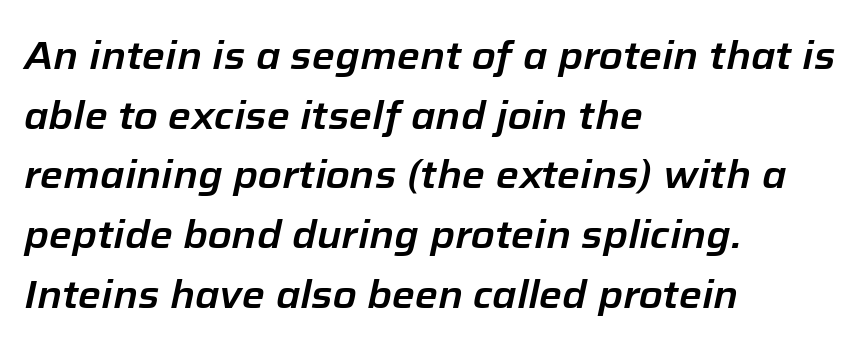
There's an unmistakable incline to the writing here. Notice how the passage keeps a crisp vertical edge on the left only. Spacing between characters is what you'd get straight out of the box. One glance says typical: line gaps are just what's usual. This sample has the flowing, uneven cadence of proportional lettering. The strip under each line holds only bare page.
